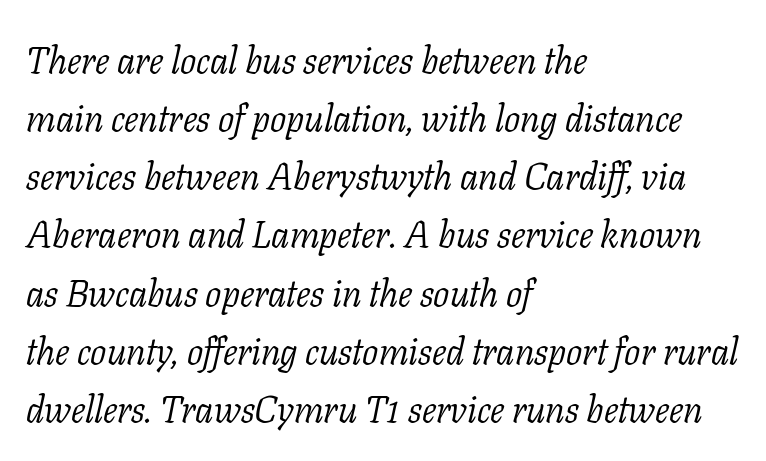
{"serif": "yes", "italic": "yes", "lean": "right", "slant_degrees": 11, "bold": "no", "weight": "light", "width": "normal", "stroke_contrast": "low", "x_height": "medium", "monospaced": "no", "underline": "no", "align": "left", "line_spacing": "normal", "line_spacing_ratio": 1.53, "letter_spacing": "normal", "letter_spacing_em": 0.0, "glyph_px": 38}
